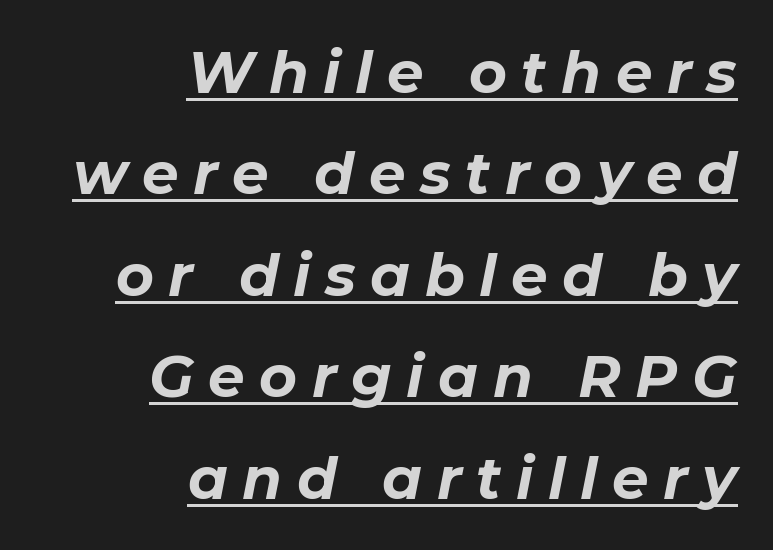
{"italic": "yes", "lean": "right", "slant_degrees": 11, "bold": "yes", "weight": "bold", "width": "normal", "stroke_contrast": "low", "x_height": "medium", "monospaced": "no", "underline": "yes", "align": "right", "line_spacing_ratio": 1.75, "letter_spacing": "wide", "letter_spacing_em": 0.25, "glyph_px": 58}
